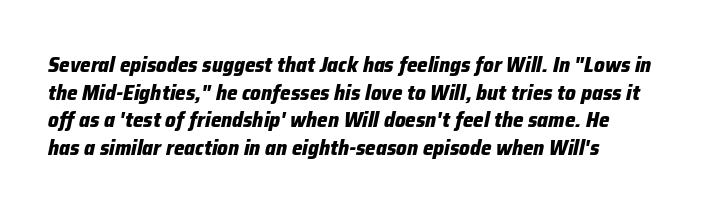
In terms of posture, this sample is oblique. Stroke thickness is high; the sample reads as a true bold. Typeset ragged right — the left edge is the straight one. How are the letters spaced? Ordinarily, with no added tracking. Clear beneath every line of the passage. Leading: standard.
